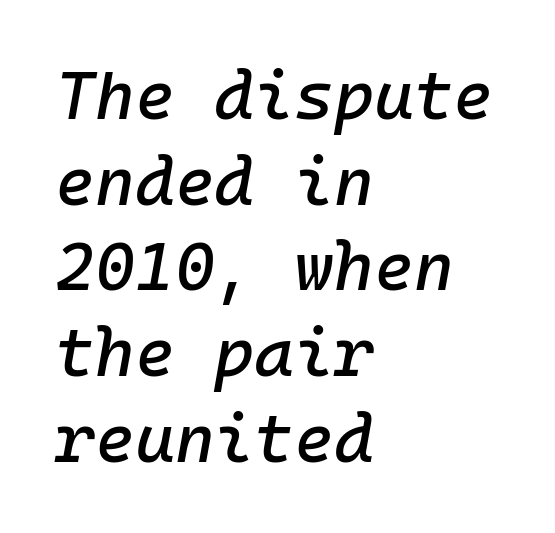
The image shows 68 px text type, italic (leaning right), monospaced; set left-aligned, normal line spacing (1.26x), normal letter spacing, not underlined; low stroke contrast and a medium x-height.
